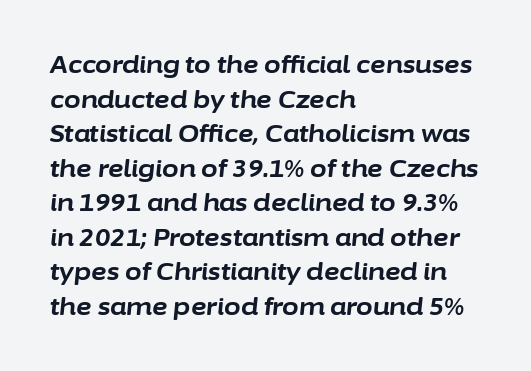
The image shows 24 px bold type, italic (leaning right); set left-aligned, normal line spacing (1.44x), normal letter spacing, not underlined.
